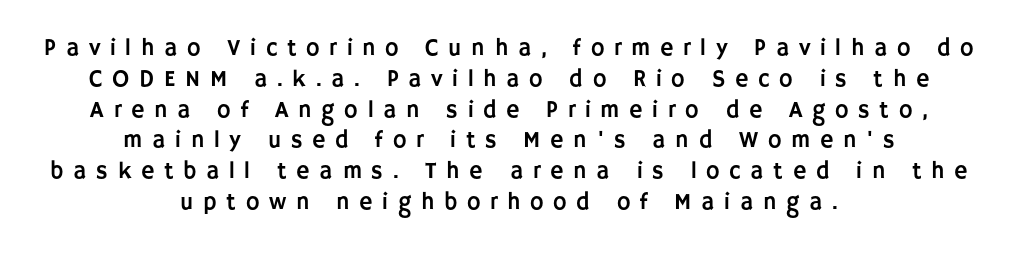
{"italic": "no", "underline": "no", "align": "center", "line_spacing": "normal", "line_spacing_ratio": 1.34, "letter_spacing": "wide", "letter_spacing_em": 0.42, "glyph_px": 23}
